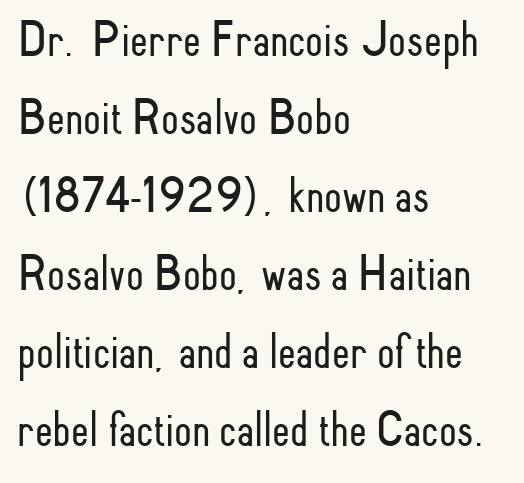
Q: Is the text bold? A: No.
Q: Is the text italic (slanted)? A: No, it is upright.
Q: Is the typeface a serif or a sans-serif typeface? A: Sans-serif.
Q: Is the text underlined? A: No.
Q: How is the paragraph aligned? A: Left-aligned.
Q: Is the spacing between letters normal or unusually wide? A: Normal.
Q: Is the spacing between lines tight, normal or loose? A: Normal.
Q: Width (condensed, normal, or wide)? A: Condensed.
Q: Stroke contrast? A: Low.
Q: x-height? A: Small.
Q: Monospaced? A: No.
